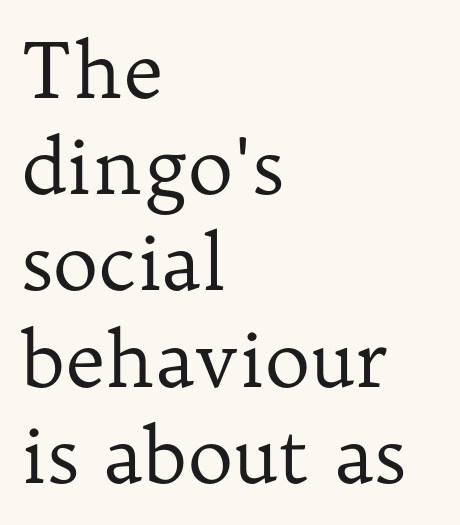
Each letter's strokes conclude with small projecting serifs. Beneath every word, the page is bare. The lines are quadded left. A typesetter would call this zero additional tracking.
